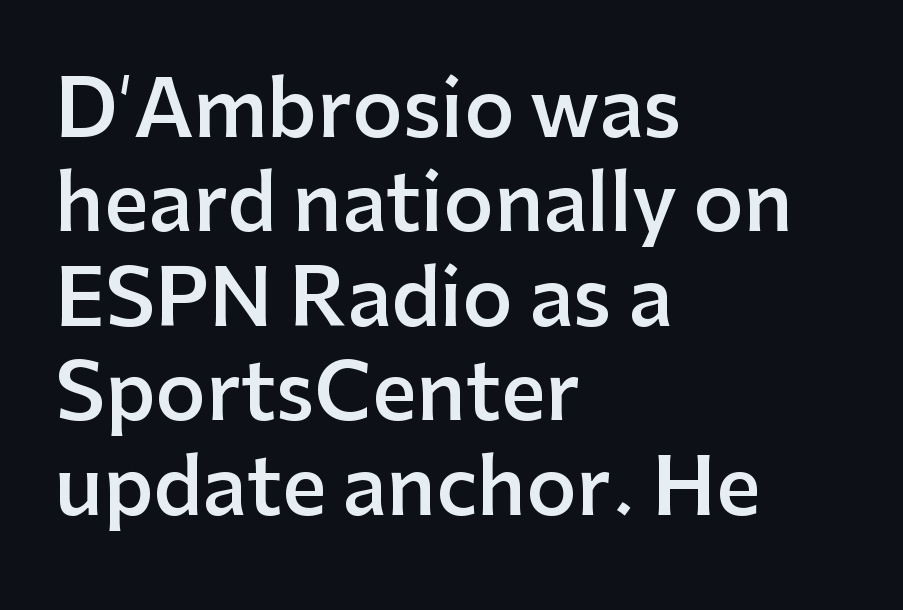
The image shows 78 px semibold sans-serif type, upright; set left-aligned, line spacing 1.21x, normal letter spacing, not underlined; low stroke contrast and a medium x-height.
